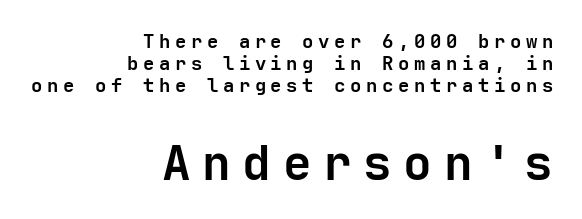
Observe the absence of serifs on each vertical stroke in this sample. The baseline area is clear. Posture: vertical. Typesetter's note: full bold, strokes at maximum text heaviness. This layout puts the modest block above and the oversized block below. This sample uses expanded letter spacing, leaving extra air between glyphs.
